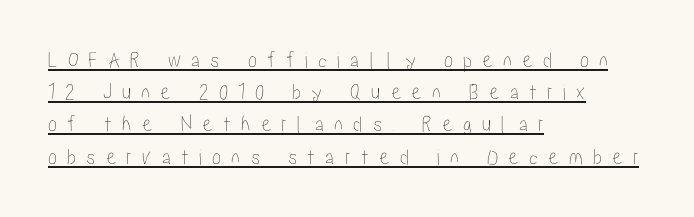
Q: Is the text italic (slanted)? A: No, it is upright.
Q: Is the text underlined? A: Yes.
Q: How is the paragraph aligned? A: Left-aligned.
Q: Is the spacing between letters normal or unusually wide? A: Unusually wide.
Q: Is the spacing between lines tight, normal or loose? A: Normal.
